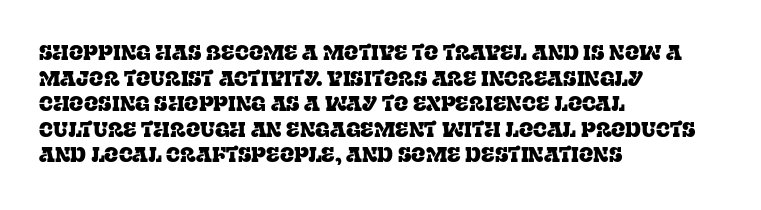
Q: Is the text italic (slanted)? A: No, it is upright.
Q: Is the text underlined? A: No.
Q: How is the paragraph aligned? A: Left-aligned.
Q: Is the spacing between letters normal or unusually wide? A: Normal.
